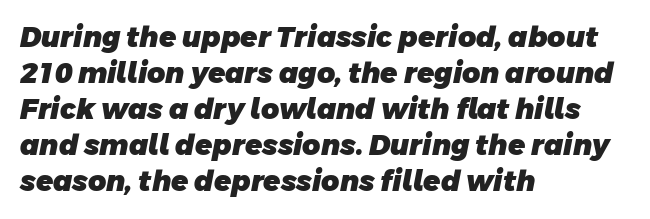
Character widths vary here, with narrow letters taking less room than wide ones. The letters are bold, with thick, heavy strokes. The lines in this sample share a left origin and differ only in where they stop. Each row of text sits above clean, open space. In terms of letterform style, serifs are entirely absent. What's the leading like? Ordinary, nothing unusual.
